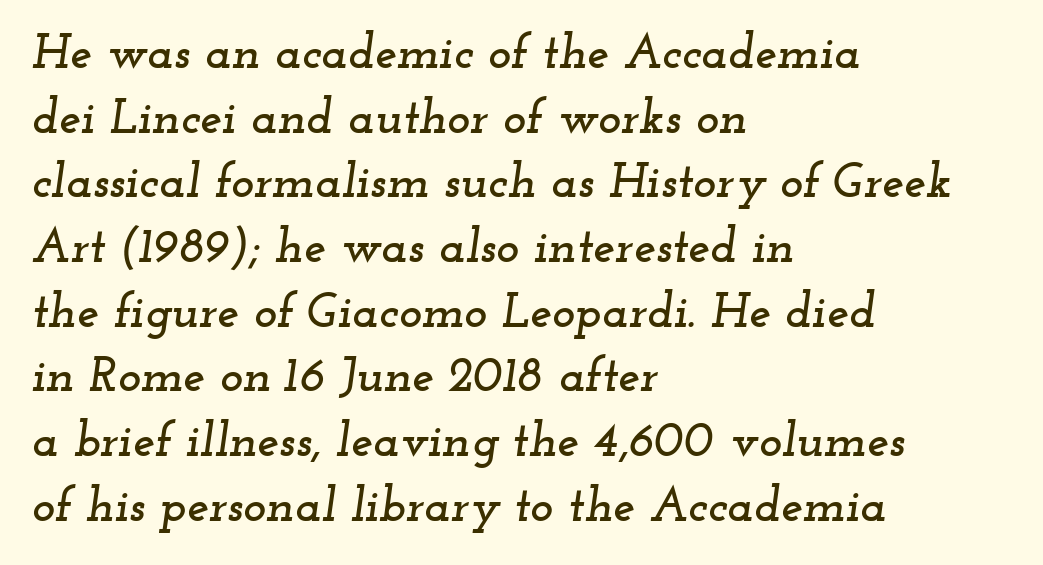
{"serif": "yes", "italic": "yes", "lean": "right", "slant_degrees": 12, "width": "wide", "stroke_contrast": "low", "x_height": "small", "monospaced": "no", "underline": "no", "align": "left", "line_spacing": "normal", "line_spacing_ratio": 1.32, "letter_spacing": "normal", "letter_spacing_em": 0.0, "glyph_px": 49}
